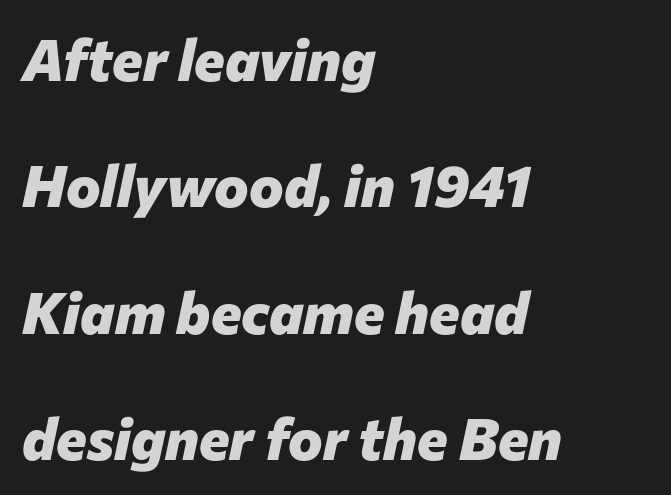
{"italic": "yes", "lean": "right", "slant_degrees": 12, "bold": "yes", "weight": "heavy", "width": "normal", "stroke_contrast": "low", "x_height": "medium", "monospaced": "no", "underline": "no", "align": "left", "line_spacing": "loose", "line_spacing_ratio": 2.18, "letter_spacing": "normal", "letter_spacing_em": 0.0, "glyph_px": 58}
